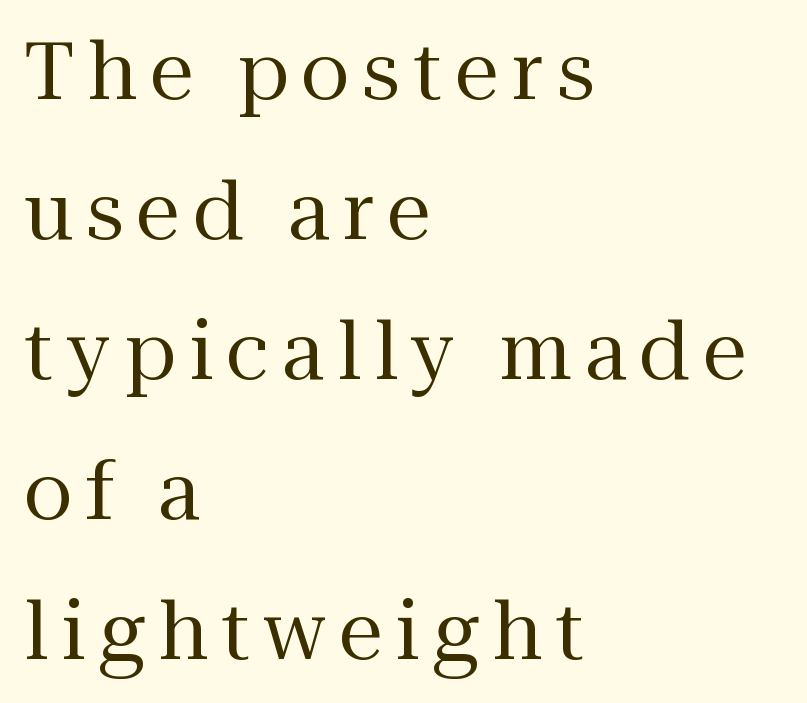
Q: Is the text bold? A: No.
Q: Is the text italic (slanted)? A: No, it is upright.
Q: Is the typeface a serif or a sans-serif typeface? A: Serif.
Q: Is the text underlined? A: No.
Q: How is the paragraph aligned? A: Left-aligned.
Q: Width (condensed, normal, or wide)? A: Normal.
Q: Stroke contrast? A: Medium.
Q: x-height? A: Medium.
Q: Monospaced? A: No.
